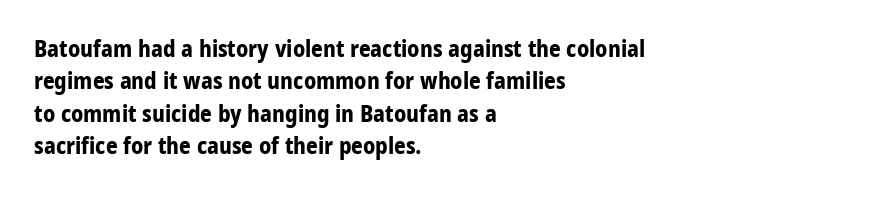
{"italic": "no", "bold": "yes", "underline": "no", "align": "left", "line_spacing": "normal", "line_spacing_ratio": 1.41, "letter_spacing": "normal", "letter_spacing_em": 0.0, "glyph_px": 23}
